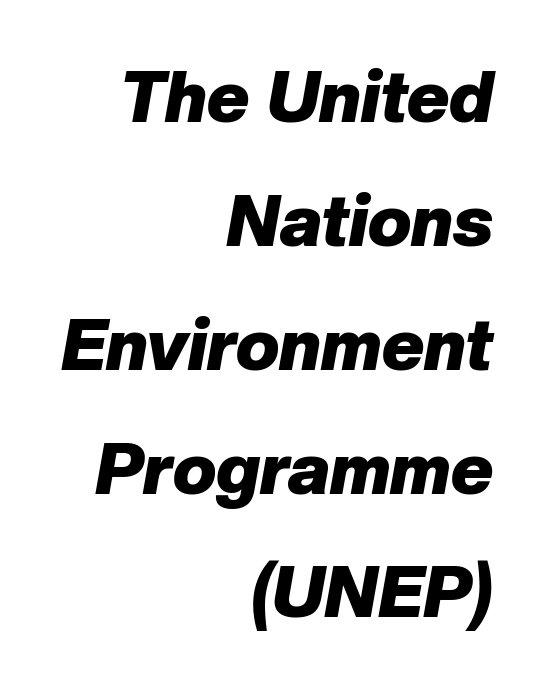
The whole block is typeset with a tilt. Is the type bold? Yes — the strokes are clearly thick and heavy. Check under the words: just untouched page. In terms of letterspacing, this is plain default setting. Varying glyph widths throughout — classic text-font behaviour.
